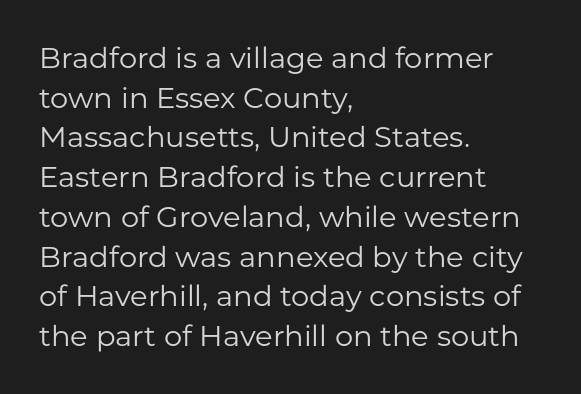
Look at the bottom of the vertical strokes: they stop flat, with no serifs. The letterforms sit shoulder to shoulder at normal distance. A classic flush-left, rag-right setting is used for this passage. Any mark beneath the type? The region is blank. Evenly set lines give the paragraph a standard silhouette.
